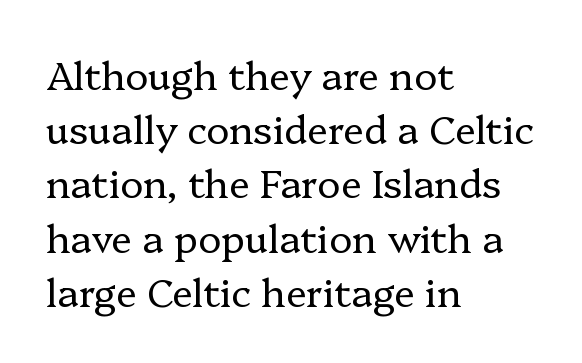
The image shows 39 px regular-weight serif type, upright; set left-aligned, normal line spacing (1.39x), normal letter spacing, not underlined; low stroke contrast and a medium x-height.
